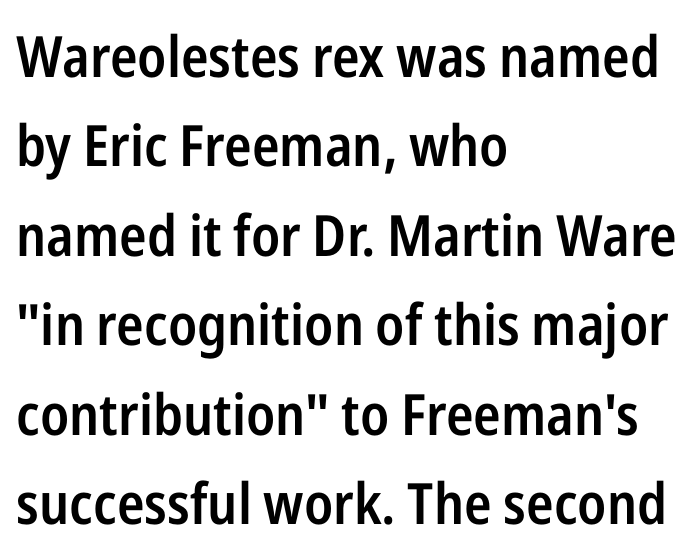
Q: Is the text bold? A: Semi-bold.
Q: Is the text italic (slanted)? A: No, it is upright.
Q: Is the typeface a serif or a sans-serif typeface? A: Sans-serif.
Q: Is the text underlined? A: No.
Q: How is the paragraph aligned? A: Left-aligned.
Q: Is the spacing between letters normal or unusually wide? A: Normal.
Q: Is the spacing between lines tight, normal or loose? A: Normal.
Q: Width (condensed, normal, or wide)? A: Condensed.
Q: Stroke contrast? A: Low.
Q: x-height? A: Medium.
Q: Monospaced? A: No.
